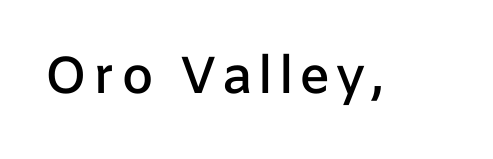
Q: Is the text bold? A: Semi-bold.
Q: Is the text italic (slanted)? A: No, it is upright.
Q: Is the typeface a serif or a sans-serif typeface? A: Sans-serif.
Q: Is the text underlined? A: No.
Q: Width (condensed, normal, or wide)? A: Normal.
Q: Stroke contrast? A: Low.
Q: x-height? A: Medium.
Q: Monospaced? A: No.
